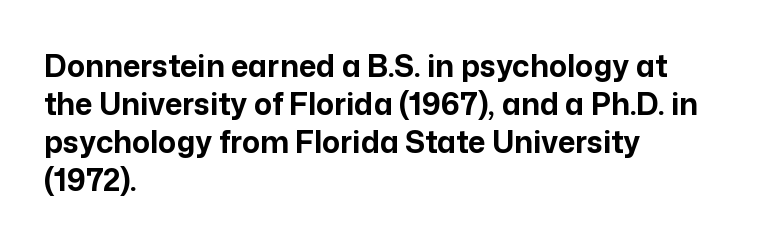
{"serif": "no", "italic": "no", "bold": "yes", "weight": "bold", "width": "normal", "stroke_contrast": "low", "x_height": "medium", "monospaced": "no", "underline": "no", "align": "left", "line_spacing": "normal", "line_spacing_ratio": 1.27, "letter_spacing": "normal", "letter_spacing_em": 0.0, "glyph_px": 30}
